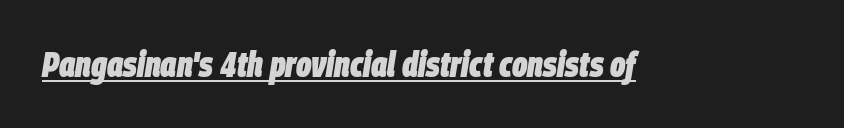
Q: Is the text bold? A: Yes.
Q: Is the text italic (slanted)? A: Yes, it leans right by about 9 degrees.
Q: Is the text underlined? A: Yes.
Q: Is the spacing between letters normal or unusually wide? A: Normal.
Q: Width (condensed, normal, or wide)? A: Condensed.
Q: Stroke contrast? A: Low.
Q: x-height? A: Large.
Q: Monospaced? A: No.
